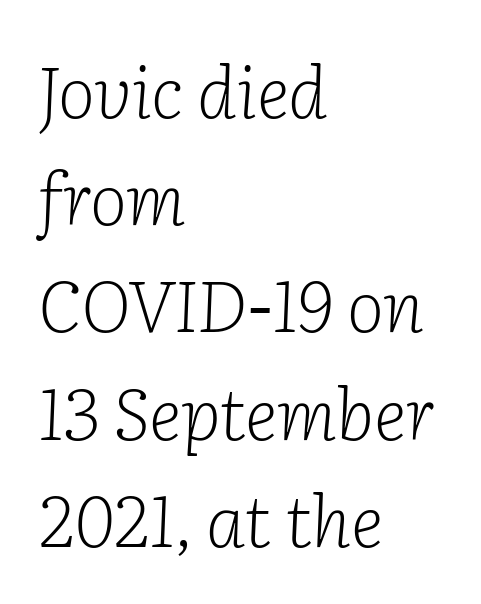
The image shows 71 px light serif type, italic (leaning right); set left-aligned, normal line spacing (1.51x), normal letter spacing, not underlined; low stroke contrast and a medium x-height.
